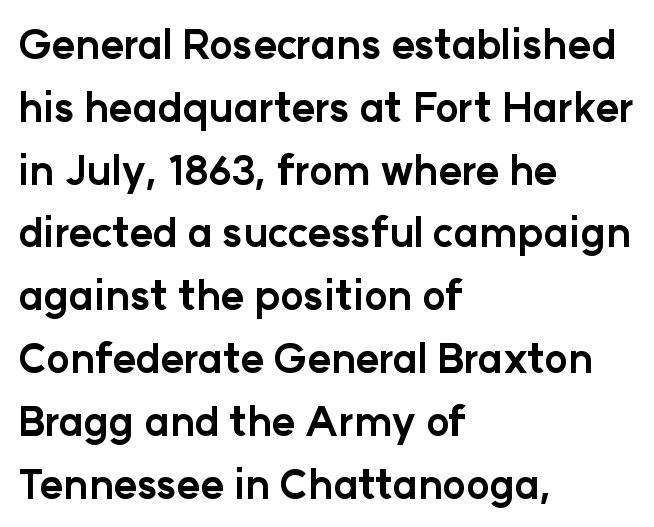
Q: Is the text bold? A: Yes.
Q: Is the text italic (slanted)? A: No, it is upright.
Q: Is the typeface a serif or a sans-serif typeface? A: Sans-serif.
Q: Is the text underlined? A: No.
Q: How is the paragraph aligned? A: Left-aligned.
Q: Is the spacing between letters normal or unusually wide? A: Normal.
Q: Is the spacing between lines tight, normal or loose? A: Normal.
Q: Width (condensed, normal, or wide)? A: Normal.
Q: Stroke contrast? A: Low.
Q: x-height? A: Medium.
Q: Monospaced? A: No.
